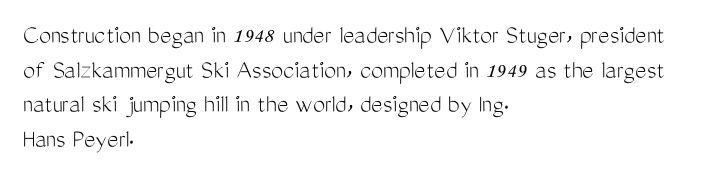
Q: Is the text bold? A: No.
Q: Is the text italic (slanted)? A: No, it is upright.
Q: Is the text underlined? A: No.
Q: How is the paragraph aligned? A: Left-aligned.
Q: Is the spacing between letters normal or unusually wide? A: Normal.
Q: Is the spacing between lines tight, normal or loose? A: Normal.
